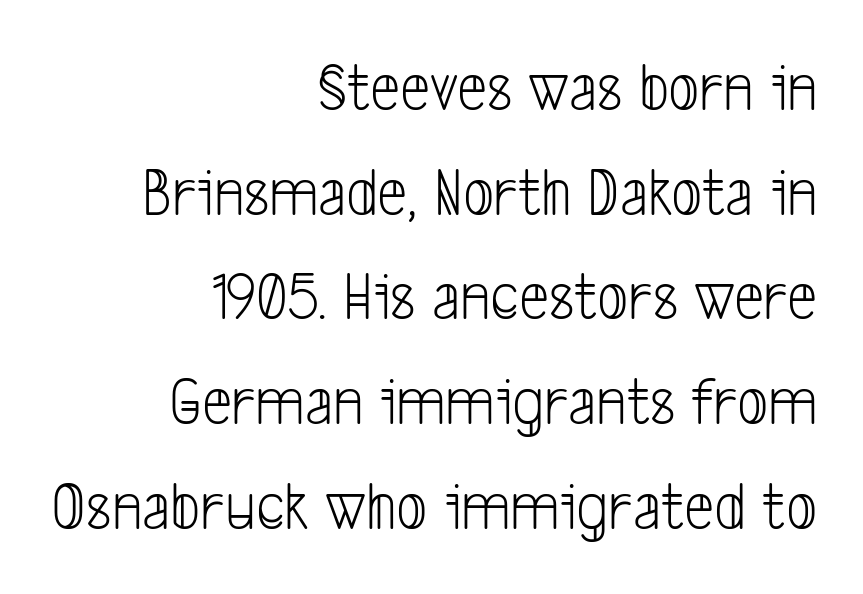
Q: Is the text bold? A: No.
Q: Is the typeface a serif or a sans-serif typeface? A: Sans-serif.
Q: Is the text underlined? A: No.
Q: How is the paragraph aligned? A: Right-aligned.
Q: Is the spacing between letters normal or unusually wide? A: Normal.
Q: Is the spacing between lines tight, normal or loose? A: Normal.
Q: Width (condensed, normal, or wide)? A: Condensed.
Q: Stroke contrast? A: Low.
Q: x-height? A: Medium.
Q: Monospaced? A: No.
